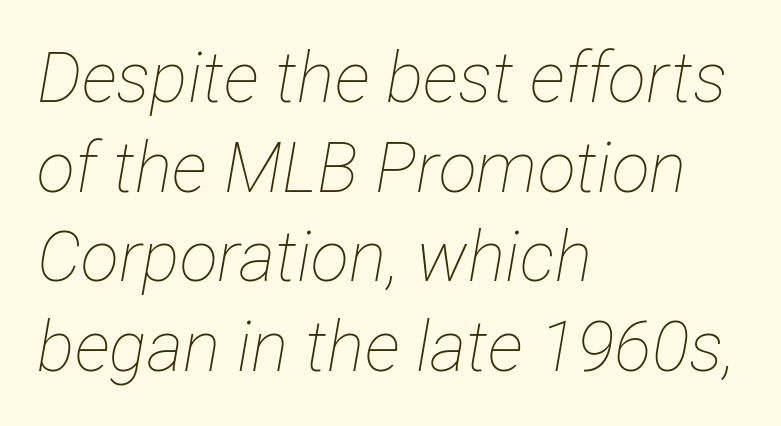
The image shows 70 px thin, condensed type, italic (leaning right); set left-aligned, normal line spacing (1.28x), normal letter spacing, not underlined; low stroke contrast and a medium x-height.
